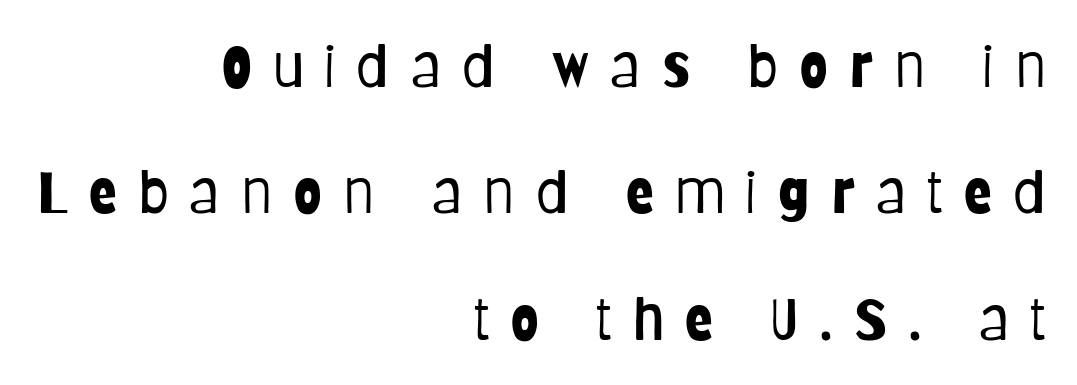
The image shows 58 px light, condensed sans-serif type, upright; set right-aligned, loose line spacing (2.18x), unusually wide letter spacing (+0.36 em), not underlined; low stroke contrast and a large x-height.
